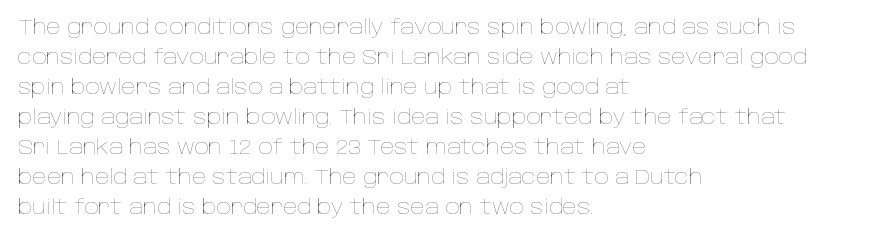
{"italic": "no", "bold": "no", "underline": "no", "align": "left", "line_spacing": "normal", "line_spacing_ratio": 1.5, "letter_spacing": "normal", "letter_spacing_em": 0.0, "glyph_px": 20}
